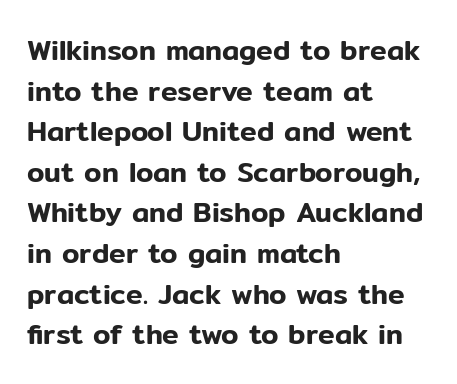
The rendering uses natural spacing where letterforms have individual widths. These lines were composed using upright roman letters. Observe the ordinary spacing: letters are neighbours, not strangers. The block of text has a typical density, with ordinary space between rows. Unlike a traditional serif, this face leaves its strokes unadorned. Honestly, there is no underline to notice here at all.
